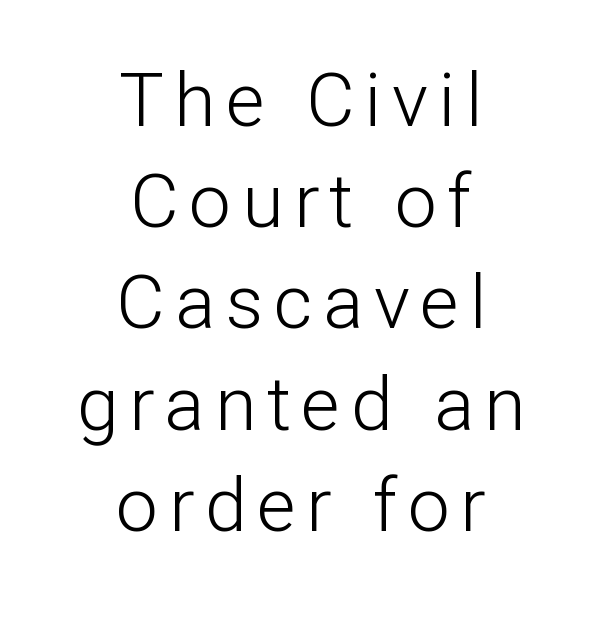
Looks like regular typesetting: each glyph gets only the width it needs. Decoration check: the copy has no underline. The letterforms sit at book weight or below. Upright lettering throughout.
